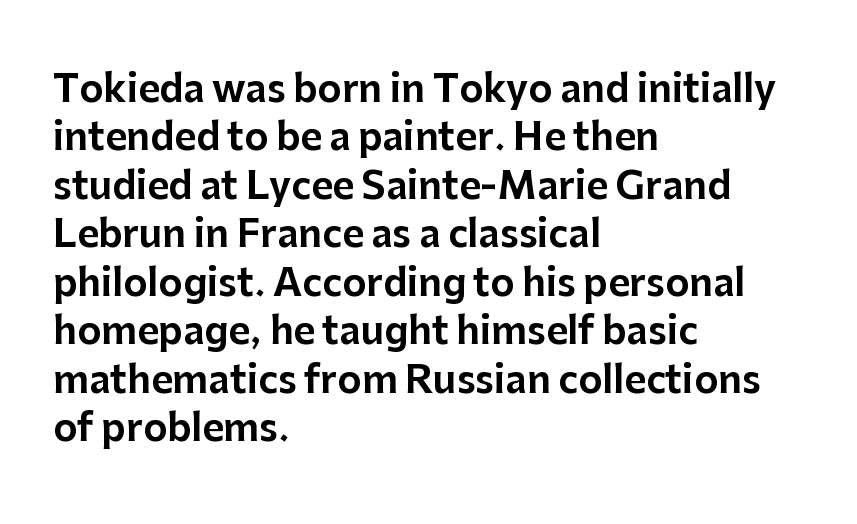
{"serif": "no", "italic": "no", "width": "normal", "stroke_contrast": "low", "x_height": "medium", "monospaced": "no", "underline": "no", "align": "left", "line_spacing": "normal", "line_spacing_ratio": 1.31, "letter_spacing": "normal", "letter_spacing_em": 0.0, "glyph_px": 37}
